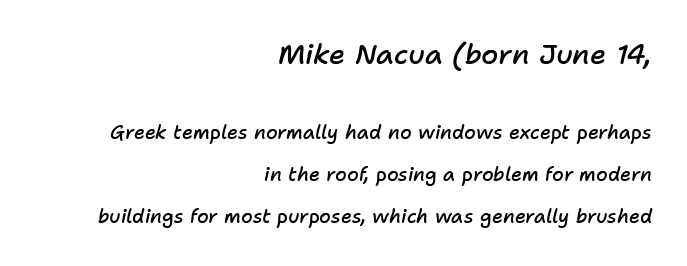
Q: Is the text bold? A: Semi-bold.
Q: Is the text italic (slanted)? A: Yes, it leans right by about 11 degrees.
Q: Is the text underlined? A: No.
Q: How is the paragraph aligned? A: Right-aligned.
Q: Is the spacing between letters normal or unusually wide? A: Normal.
Q: Is the spacing between lines tight, normal or loose? A: Loose.
Q: Which block of text is set in a larger size, the first (top) or the second (bottom)? A: The first (top) one.
Q: Width (condensed, normal, or wide)? A: Normal.
Q: Stroke contrast? A: Low.
Q: x-height? A: Medium.
Q: Monospaced? A: No.
